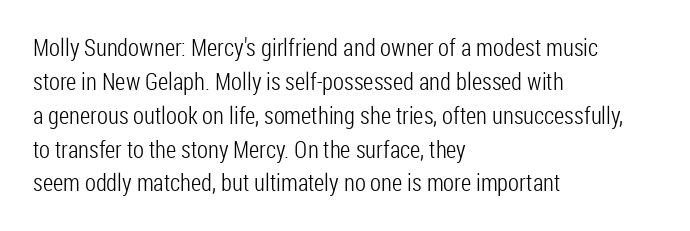
Q: Is the text bold? A: No.
Q: Is the text italic (slanted)? A: No, it is upright.
Q: Is the text underlined? A: No.
Q: How is the paragraph aligned? A: Left-aligned.
Q: Is the spacing between letters normal or unusually wide? A: Normal.
Q: Is the spacing between lines tight, normal or loose? A: Normal.
